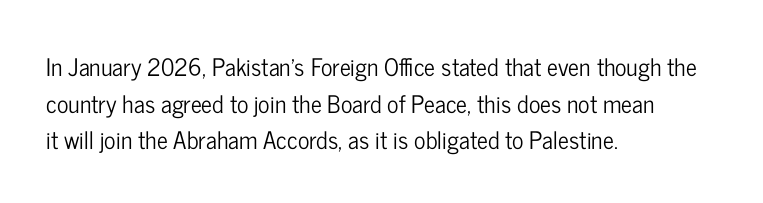
The image shows 24 px text type, upright; set left-aligned, normal line spacing (1.53x), normal letter spacing, not underlined.
